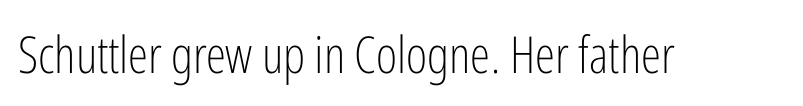
A typesetter would call this zero additional tracking. Serifs: no, the terminals of the letterforms are clean. Ordinary non-slanted type is in use. Is this a fixed-width face? No — the glyphs have proportional, varying widths. The weight tops out at a normal text grade.
